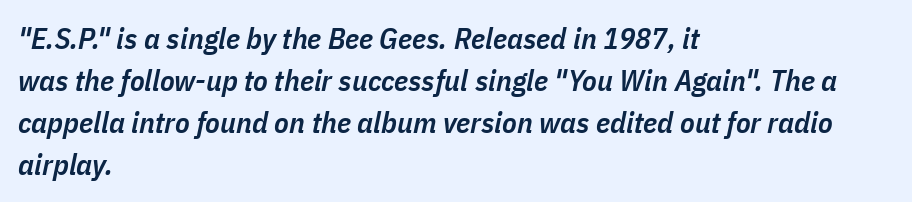
{"italic": "yes", "lean": "right", "slant_degrees": 11, "bold": "semi", "weight": "semibold", "width": "condensed", "stroke_contrast": "low", "x_height": "medium", "monospaced": "no", "underline": "no", "align": "left", "line_spacing": "normal", "line_spacing_ratio": 1.4, "letter_spacing": "normal", "letter_spacing_em": 0.0, "glyph_px": 30}
